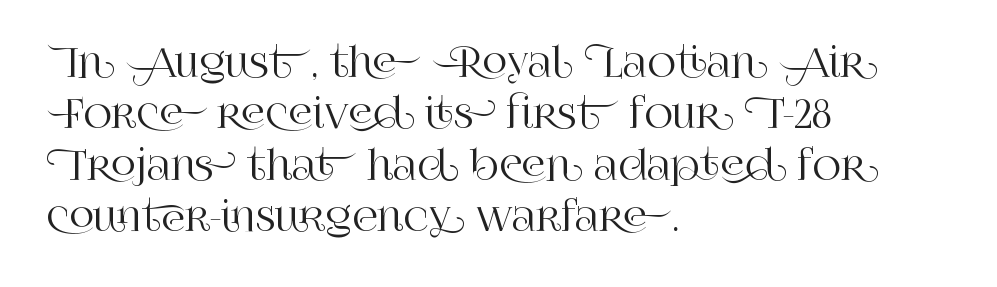
The image shows 39 px serif type, upright; set left-aligned, normal line spacing (1.32x), normal letter spacing, not underlined; high stroke contrast and a large x-height.
